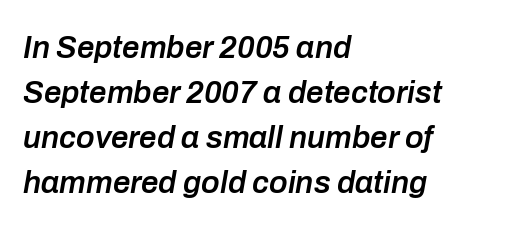
The image shows 31 px semibold type, italic (leaning right); set left-aligned, normal line spacing (1.45x), normal letter spacing, not underlined; low stroke contrast and a medium x-height.
